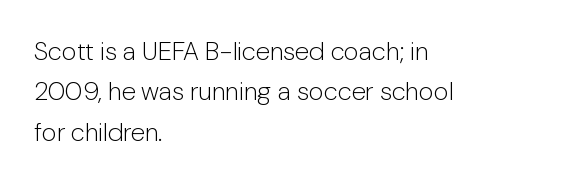
Check the space under the baseline: it is left empty. The type sits square on the baseline with zero lean. Line spacing here is normal. Casual observation: everything's shoved over to the left. Honestly, the letter spacing is just normal — you wouldn't notice it.
